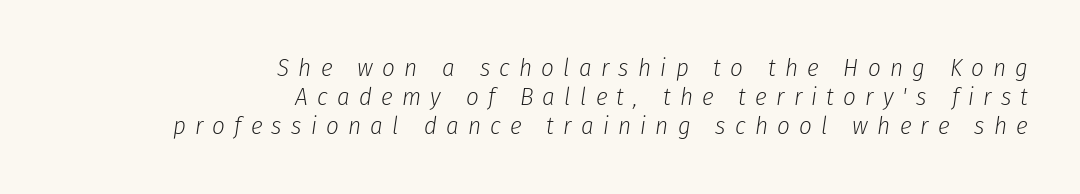
The image shows 25 px text type, italic (leaning right); set right-aligned, line spacing 1.17x, unusually wide letter spacing (+0.37 em), not underlined.
